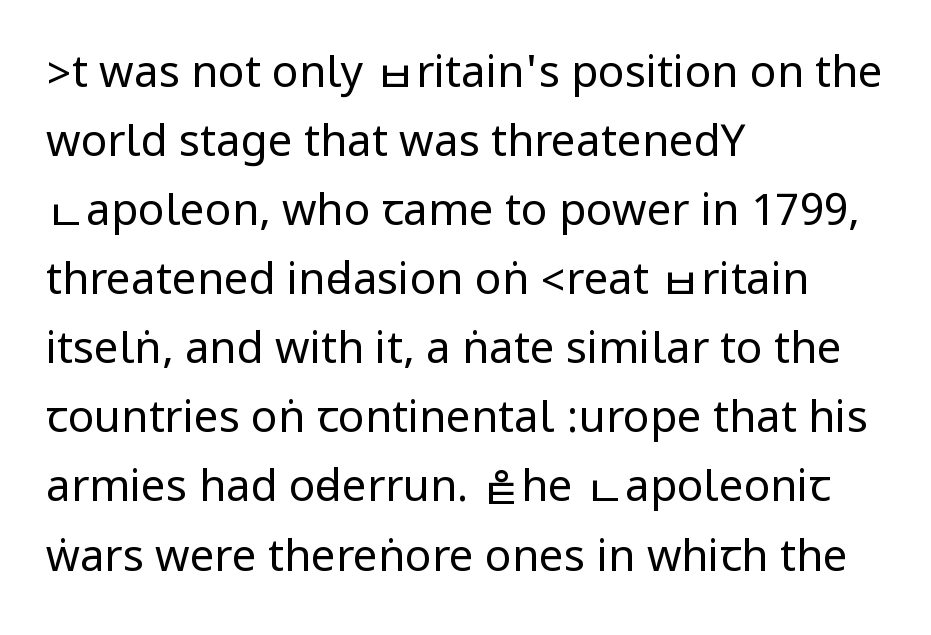
{"serif": "no", "italic": "no", "bold": "no", "weight": "regular", "width": "condensed", "stroke_contrast": "low", "underline": "no", "align": "left", "line_spacing": "normal", "line_spacing_ratio": 1.57, "letter_spacing": "normal", "letter_spacing_em": 0.0, "glyph_px": 44}
